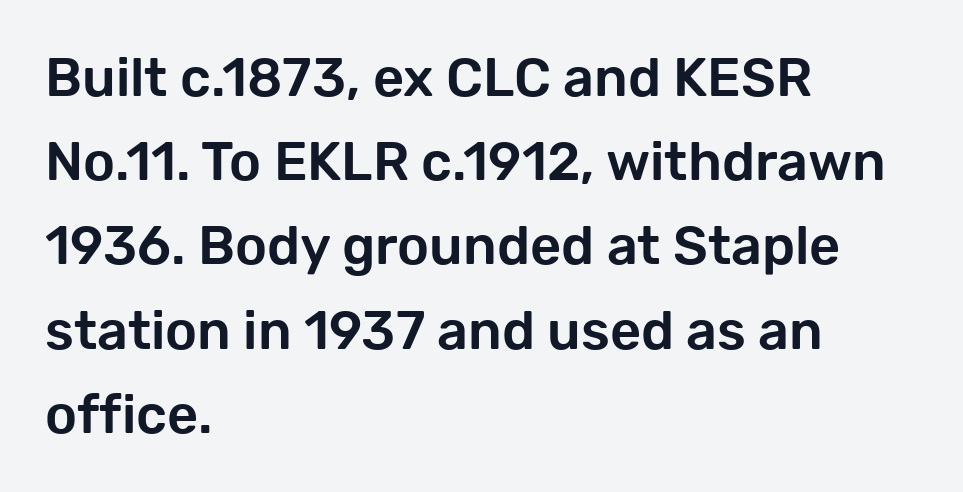
{"serif": "no", "italic": "no", "width": "normal", "stroke_contrast": "low", "x_height": "medium", "monospaced": "no", "underline": "no", "align": "left", "line_spacing": "normal", "line_spacing_ratio": 1.56, "letter_spacing": "normal", "letter_spacing_em": 0.0, "glyph_px": 54}
